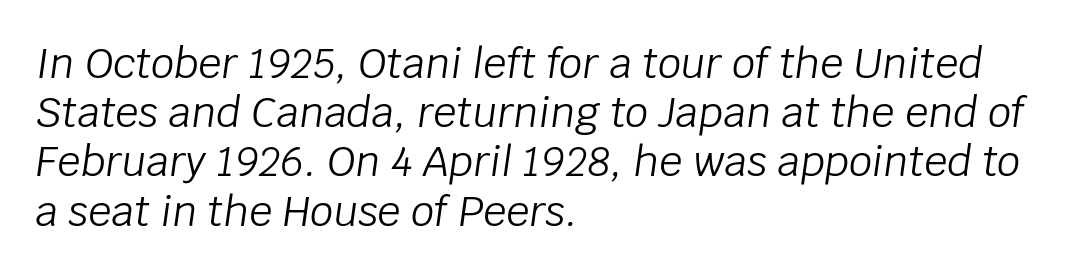
Q: Is the text bold? A: No.
Q: Is the text italic (slanted)? A: Yes, it leans right by about 8 degrees.
Q: Is the text underlined? A: No.
Q: How is the paragraph aligned? A: Left-aligned.
Q: Is the spacing between letters normal or unusually wide? A: Normal.
Q: Width (condensed, normal, or wide)? A: Normal.
Q: Stroke contrast? A: Low.
Q: x-height? A: Large.
Q: Monospaced? A: No.
